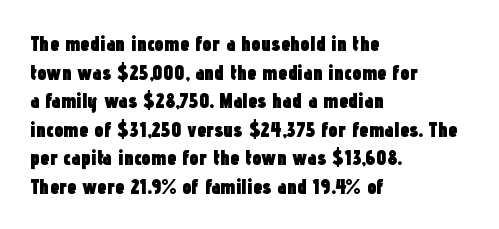
Notice how descenders clear the ascenders below comfortably — that's standard leading. Clear beneath every line of the passage. These lines are set flush left with a ragged right edge. The type sits square on the baseline with zero lean. Each word holds together tightly as a unit, with standard inter-letter gaps.
